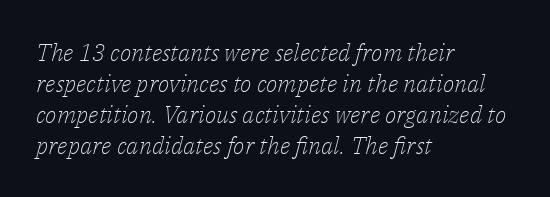
The letterforms sit at book weight or below. Reading down the column, the eye jumps a familiar distance to each next line. Rendered with sloped, italic letterforms. These lines are set flush left with a ragged right edge. The letterforms sit shoulder to shoulder at normal distance. Descenders are the only things crossing below the line.
